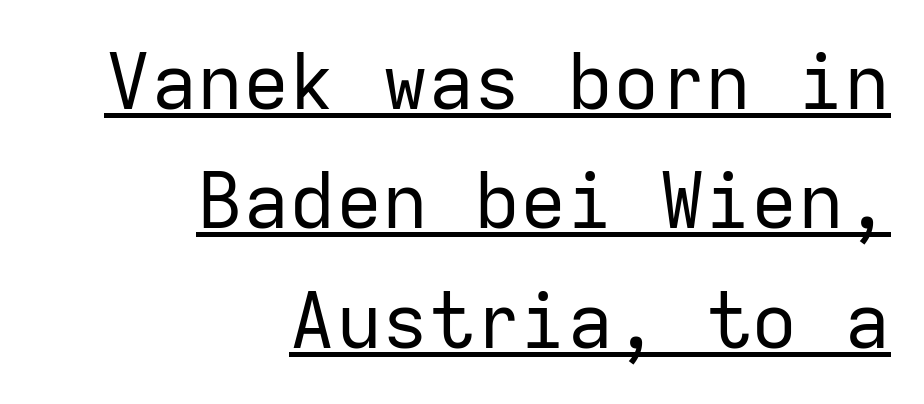
{"serif": "no", "italic": "no", "bold": "no", "weight": "regular", "width": "normal", "stroke_contrast": "low", "x_height": "medium", "monospaced": "yes", "underline": "yes", "align": "right", "line_spacing": "normal", "line_spacing_ratio": 1.55, "letter_spacing": "normal", "letter_spacing_em": 0.0, "glyph_px": 77}
